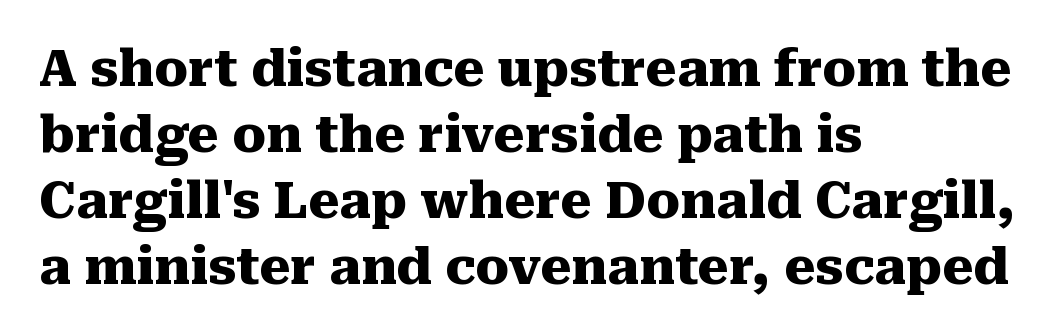
Is the block centered? No — it sits flush against the left margin. What's the leading like? Ordinary, nothing unusual. Serif or sans? Serif — the stroke terminals have little feet. Tracking value appears to be zero — textbook default spacing. These lines carry a lot of weight — the face is fully bold. Here the designer chose a conventional face with non-uniform glyph widths.
